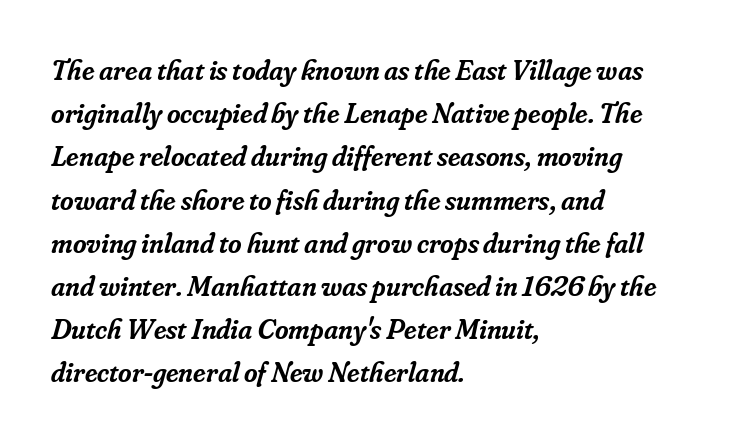
{"serif": "yes", "italic": "yes", "lean": "right", "slant_degrees": 16, "bold": "semi", "weight": "semibold", "width": "normal", "stroke_contrast": "low", "x_height": "small", "monospaced": "no", "underline": "no", "align": "left", "line_spacing": "normal", "line_spacing_ratio": 1.49, "letter_spacing": "normal", "letter_spacing_em": 0.0, "glyph_px": 29}
